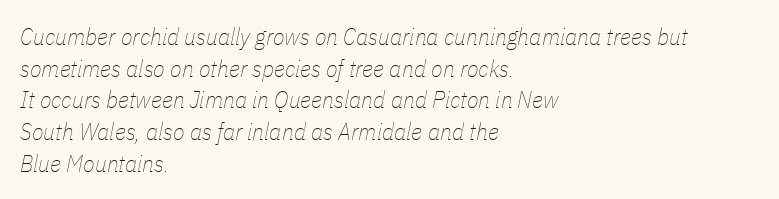
Q: Is the text bold? A: No.
Q: Is the text italic (slanted)? A: Yes, it leans right by about 11 degrees.
Q: Is the text underlined? A: No.
Q: How is the paragraph aligned? A: Left-aligned.
Q: Is the spacing between letters normal or unusually wide? A: Normal.
Q: Is the spacing between lines tight, normal or loose? A: Normal.
